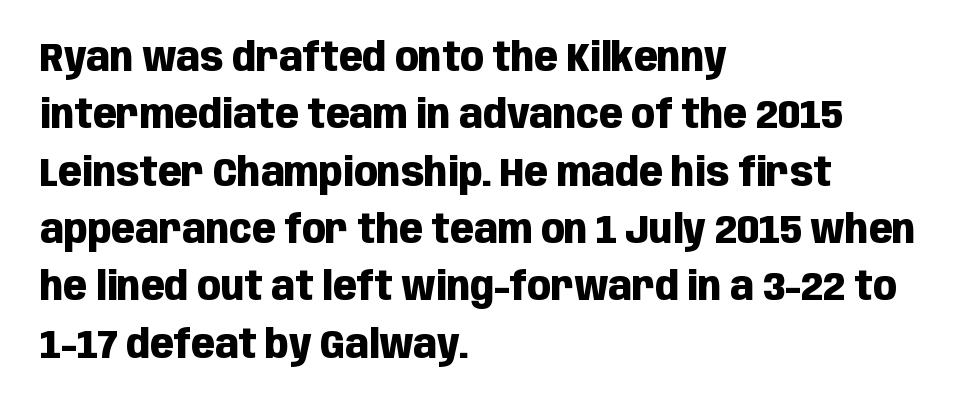
The image shows 39 px heavy, condensed sans-serif type, upright; set left-aligned, normal line spacing (1.47x), normal letter spacing, not underlined; low stroke contrast and a large x-height.
